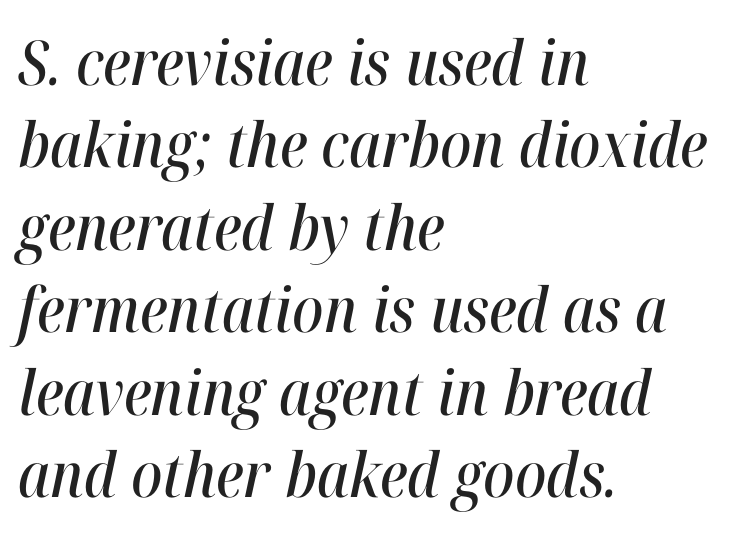
This sample has the flowing, uneven cadence of proportional lettering. Which margin do the lines hug? The left one — the right edge is uneven. This sample uses plain, unmodified letter spacing. These lines were composed using italics. The space between consecutive lines is moderate.
